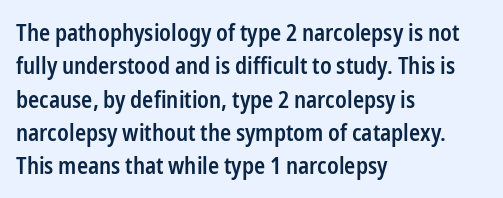
The image shows 23 px text type, upright; set left-aligned, normal line spacing (1.45x), normal letter spacing, not underlined.
